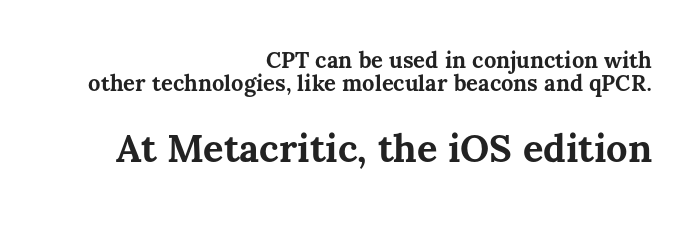
Q: Is the text bold? A: Yes.
Q: Is the text italic (slanted)? A: No, it is upright.
Q: Is the text underlined? A: No.
Q: How is the paragraph aligned? A: Right-aligned.
Q: Is the spacing between letters normal or unusually wide? A: Normal.
Q: Is the spacing between lines tight, normal or loose? A: Tight.
Q: Which block of text is set in a larger size, the first (top) or the second (bottom)? A: The second (bottom) one.
Q: Width (condensed, normal, or wide)? A: Normal.
Q: Stroke contrast? A: Medium.
Q: x-height? A: Medium.
Q: Monospaced? A: No.
